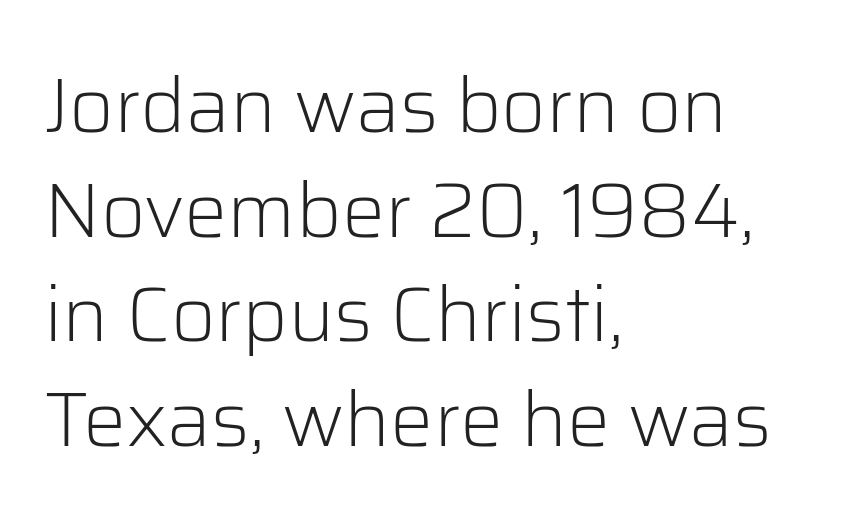
Q: Is the text bold? A: No.
Q: Is the text italic (slanted)? A: No, it is upright.
Q: Is the typeface a serif or a sans-serif typeface? A: Sans-serif.
Q: Is the text underlined? A: No.
Q: How is the paragraph aligned? A: Left-aligned.
Q: Is the spacing between letters normal or unusually wide? A: Normal.
Q: Is the spacing between lines tight, normal or loose? A: Normal.
Q: Width (condensed, normal, or wide)? A: Normal.
Q: Stroke contrast? A: Low.
Q: x-height? A: Medium.
Q: Monospaced? A: No.
